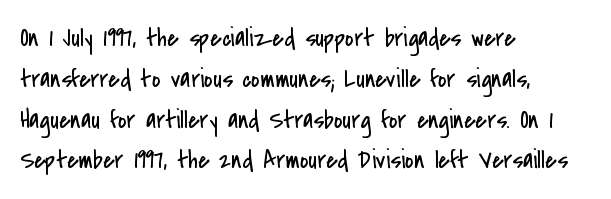
{"italic": "no", "bold": "no", "underline": "no", "align": "left", "line_spacing": "normal", "line_spacing_ratio": 1.57, "letter_spacing": "normal", "letter_spacing_em": 0.0, "glyph_px": 26}
